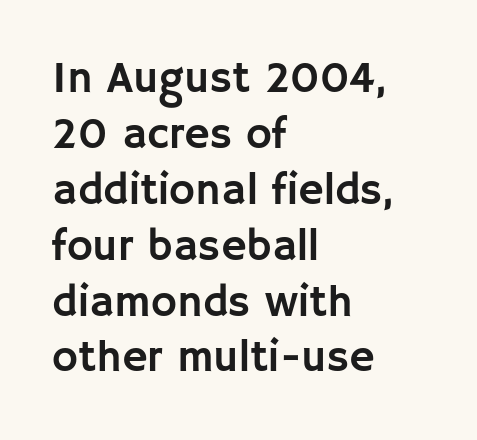
{"serif": "no", "italic": "no", "width": "normal", "stroke_contrast": "low", "x_height": "large", "monospaced": "no", "underline": "no", "align": "left", "line_spacing": "normal", "line_spacing_ratio": 1.27, "letter_spacing": "normal", "letter_spacing_em": 0.0, "glyph_px": 44}
